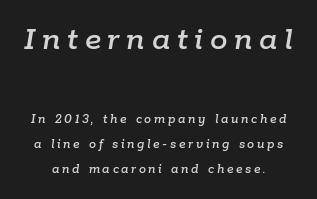
Q: Is the text italic (slanted)? A: Yes, it leans right by about 9 degrees.
Q: Is the text underlined? A: No.
Q: Which block of text is set in a larger size, the first (top) or the second (bottom)? A: The first (top) one.
Q: Width (condensed, normal, or wide)? A: Normal.
Q: Stroke contrast? A: Low.
Q: x-height? A: Medium.
Q: Monospaced? A: No.
